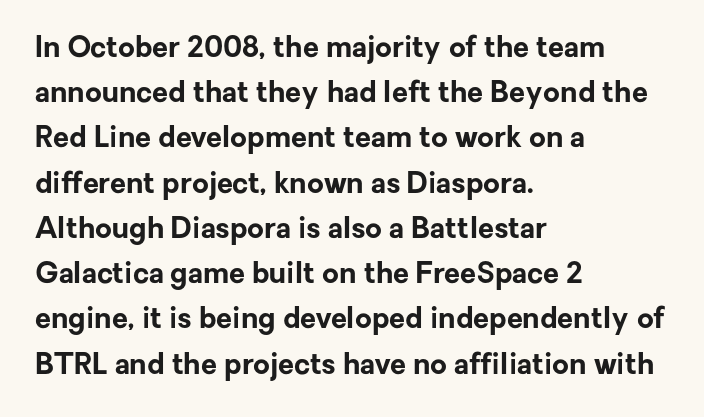
The image shows 29 px bold sans-serif type, upright; set left-aligned, normal line spacing (1.56x), normal letter spacing, not underlined; low stroke contrast and a medium x-height.
